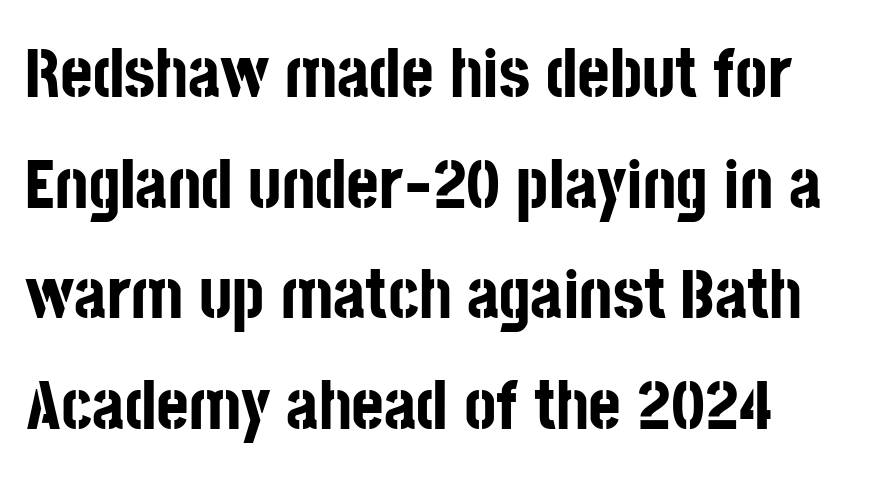
{"serif": "no", "italic": "no", "bold": "yes", "weight": "bold", "width": "condensed", "stroke_contrast": "low", "x_height": "large", "monospaced": "no", "underline": "no", "align": "left", "line_spacing": "normal", "line_spacing_ratio": 1.58, "letter_spacing": "normal", "letter_spacing_em": 0.0, "glyph_px": 70}
